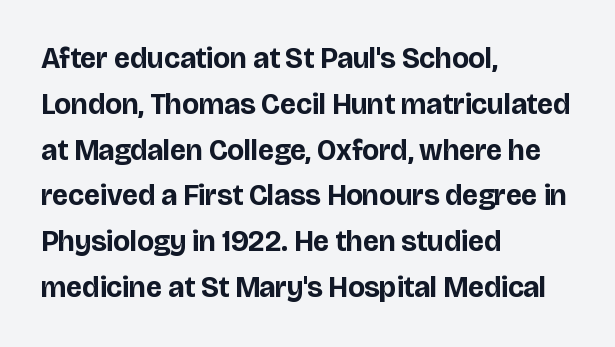
{"serif": "no", "italic": "no", "bold": "yes", "weight": "bold", "width": "normal", "stroke_contrast": "low", "x_height": "large", "monospaced": "no", "underline": "no", "align": "left", "line_spacing": "normal", "line_spacing_ratio": 1.58, "letter_spacing": "normal", "letter_spacing_em": 0.0, "glyph_px": 29}
